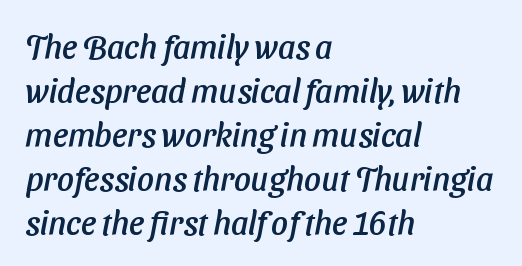
The image shows 33 px sans-serif type; set left-aligned, normal line spacing (1.33x), normal letter spacing, not underlined; low stroke contrast and a medium x-height.
